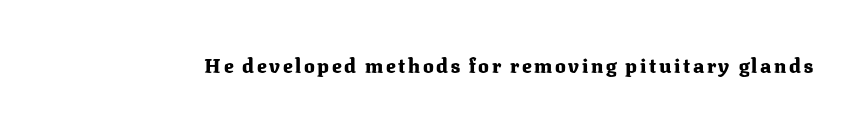
The type sits square on the baseline with zero lean. Lines of text with bare space underneath. Does the weight exceed regular? Yes, all the way to bold.
